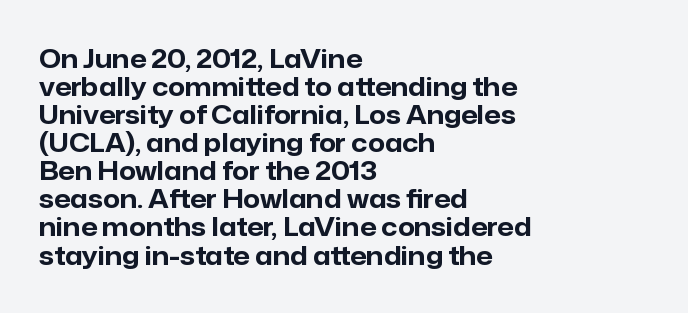
The image shows 26 px bold type, upright; set left-aligned, tight line spacing (1.08x), normal letter spacing, not underlined.
